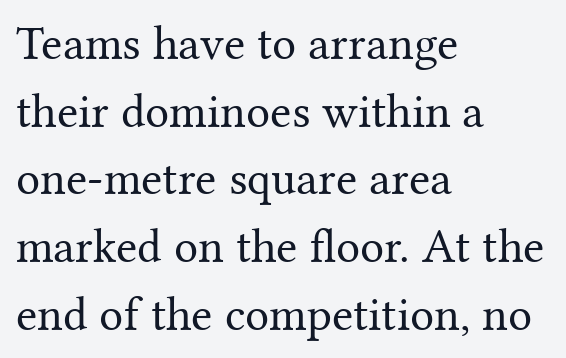
The image shows 48 px regular-weight serif type, upright; set left-aligned, normal line spacing (1.41x), normal letter spacing, not underlined; medium stroke contrast and a medium x-height.
